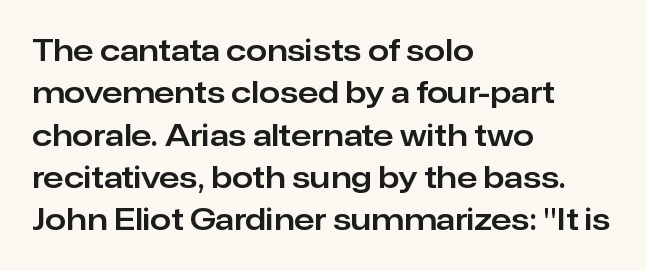
Q: Is the text italic (slanted)? A: No, it is upright.
Q: Is the typeface a serif or a sans-serif typeface? A: Sans-serif.
Q: Is the text underlined? A: No.
Q: How is the paragraph aligned? A: Left-aligned.
Q: Is the spacing between letters normal or unusually wide? A: Normal.
Q: Is the spacing between lines tight, normal or loose? A: Normal.
Q: Width (condensed, normal, or wide)? A: Normal.
Q: Stroke contrast? A: Low.
Q: x-height? A: Medium.
Q: Monospaced? A: No.
